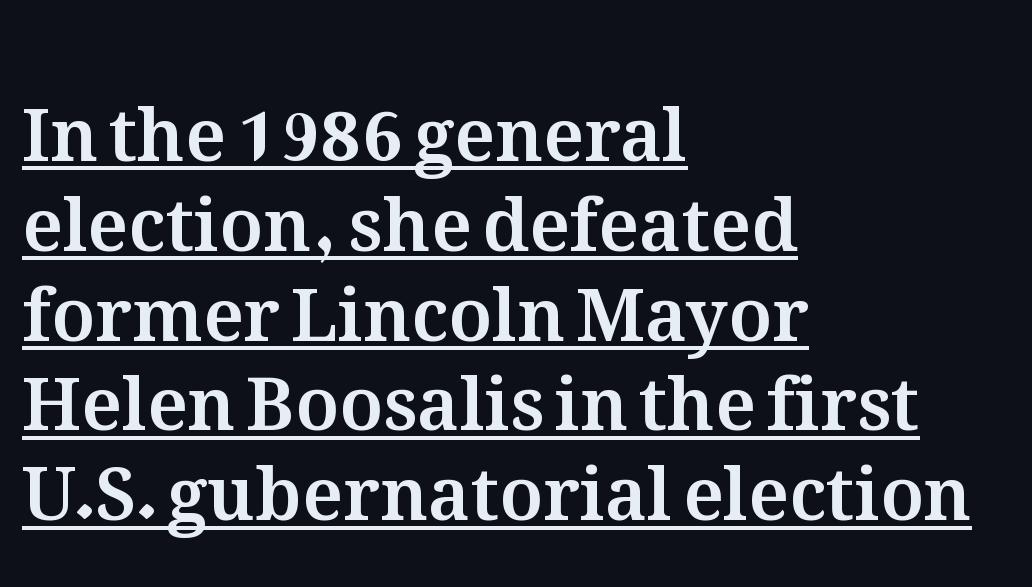
{"italic": "no", "width": "normal", "stroke_contrast": "medium", "x_height": "medium", "monospaced": "no", "underline": "yes", "align": "left", "line_spacing_ratio": 1.23, "letter_spacing": "normal", "letter_spacing_em": 0.0, "glyph_px": 73}
